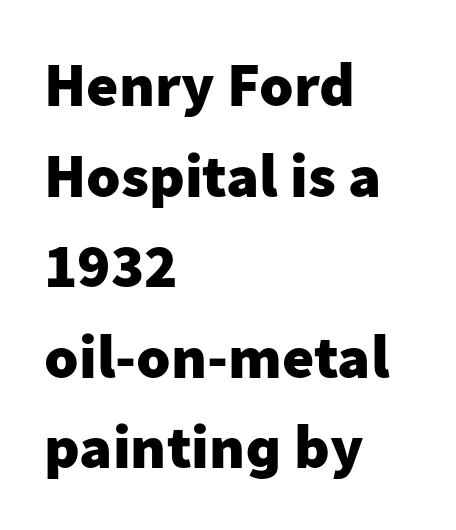
Q: Is the text bold? A: Yes.
Q: Is the text italic (slanted)? A: No, it is upright.
Q: Is the typeface a serif or a sans-serif typeface? A: Sans-serif.
Q: Is the text underlined? A: No.
Q: How is the paragraph aligned? A: Left-aligned.
Q: Is the spacing between letters normal or unusually wide? A: Normal.
Q: Is the spacing between lines tight, normal or loose? A: Normal.
Q: Width (condensed, normal, or wide)? A: Normal.
Q: Stroke contrast? A: Low.
Q: x-height? A: Medium.
Q: Monospaced? A: No.
